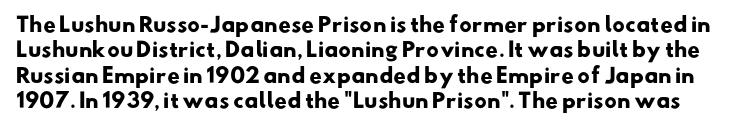
The image shows 20 px bold type; set normal line spacing (1.27x), normal letter spacing, not underlined.
